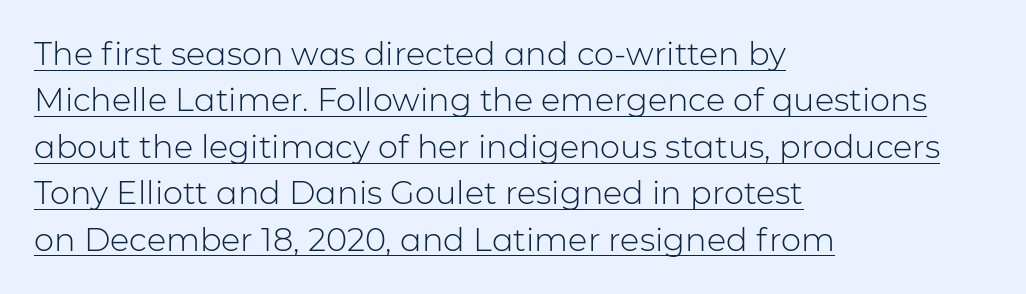
{"serif": "no", "italic": "no", "bold": "no", "weight": "light", "width": "normal", "stroke_contrast": "low", "x_height": "medium", "monospaced": "no", "underline": "yes", "align": "left", "line_spacing": "normal", "line_spacing_ratio": 1.45, "letter_spacing": "normal", "letter_spacing_em": 0.0, "glyph_px": 32}
